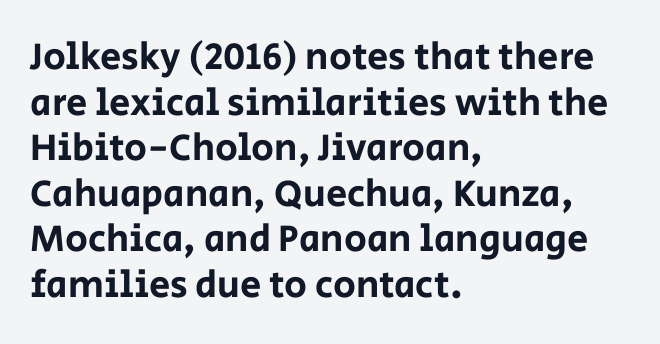
Q: Is the text italic (slanted)? A: No, it is upright.
Q: Is the typeface a serif or a sans-serif typeface? A: Sans-serif.
Q: Is the text underlined? A: No.
Q: How is the paragraph aligned? A: Left-aligned.
Q: Is the spacing between letters normal or unusually wide? A: Normal.
Q: Width (condensed, normal, or wide)? A: Normal.
Q: Stroke contrast? A: Low.
Q: x-height? A: Large.
Q: Monospaced? A: No.
